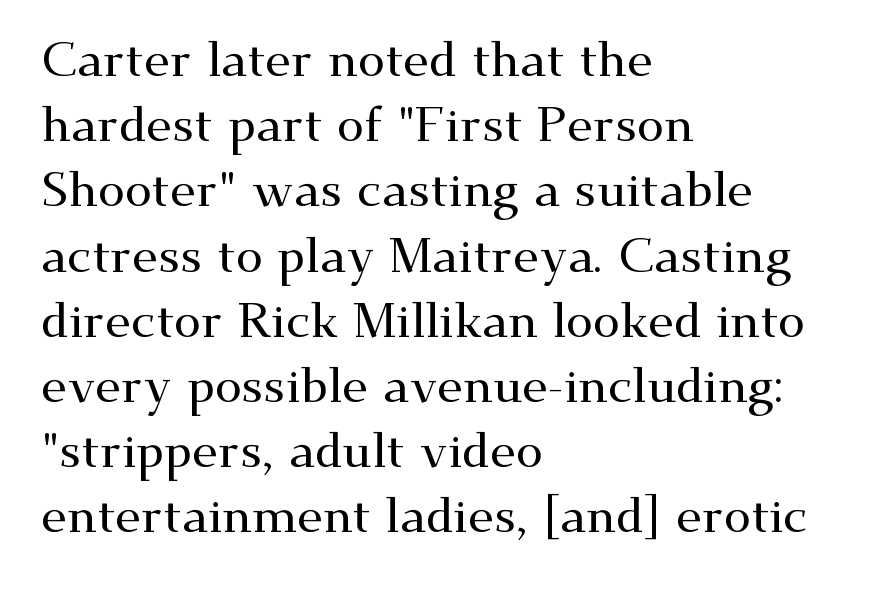
{"serif": "yes", "italic": "no", "width": "wide", "stroke_contrast": "medium", "x_height": "small", "monospaced": "no", "underline": "no", "align": "left", "line_spacing": "normal", "line_spacing_ratio": 1.33, "letter_spacing": "normal", "letter_spacing_em": 0.0, "glyph_px": 49}
